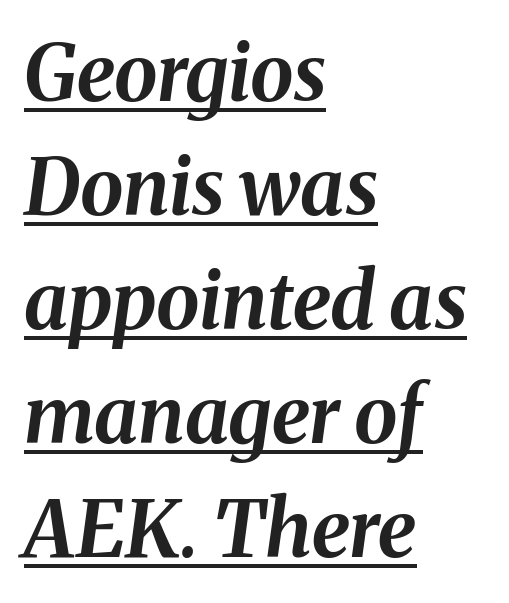
Every word sits above its own underline. Thick stems and heavy bowls — unmistakably bold. You could not count columns in this text — the font is proportionally spaced. Does the copy run flush right? No — it runs flush left. A typesetter would call this leading conventional body-copy spacing. In terms of letterspacing, this is plain default setting.
